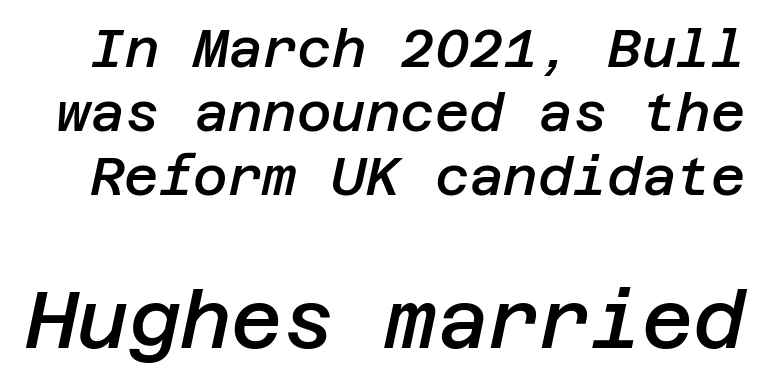
Q: Is the text bold? A: Semi-bold.
Q: Is the text italic (slanted)? A: Yes, it leans right by about 12 degrees.
Q: Is the text underlined? A: No.
Q: Is the spacing between letters normal or unusually wide? A: Normal.
Q: Which block of text is set in a larger size, the first (top) or the second (bottom)? A: The second (bottom) one.
Q: Width (condensed, normal, or wide)? A: Normal.
Q: Stroke contrast? A: Low.
Q: x-height? A: Large.
